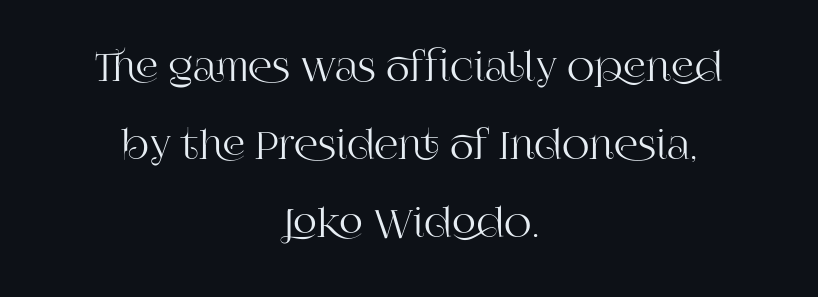
Q: Is the text italic (slanted)? A: No, it is upright.
Q: Is the typeface a serif or a sans-serif typeface? A: Serif.
Q: Is the text underlined? A: No.
Q: How is the paragraph aligned? A: Centered.
Q: Is the spacing between letters normal or unusually wide? A: Normal.
Q: Is the spacing between lines tight, normal or loose? A: Loose.
Q: Width (condensed, normal, or wide)? A: Normal.
Q: Stroke contrast? A: High.
Q: x-height? A: Large.
Q: Monospaced? A: No.
